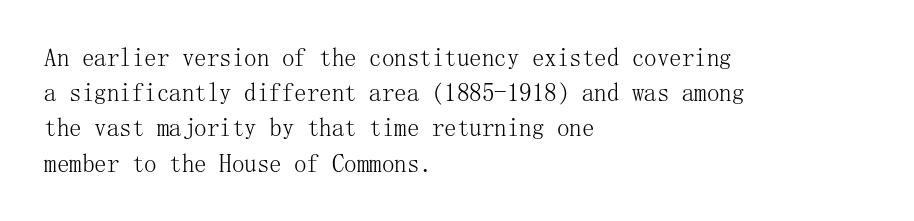
Weight: not bold — regular or lighter. Summary of vertical rhythm: regular, with standard interline spacing. Italic? Not at all — the glyphs are vertical. Words appear dense and cohesive because spacing is normal. Glance below the letters and you will spot only blank space.
